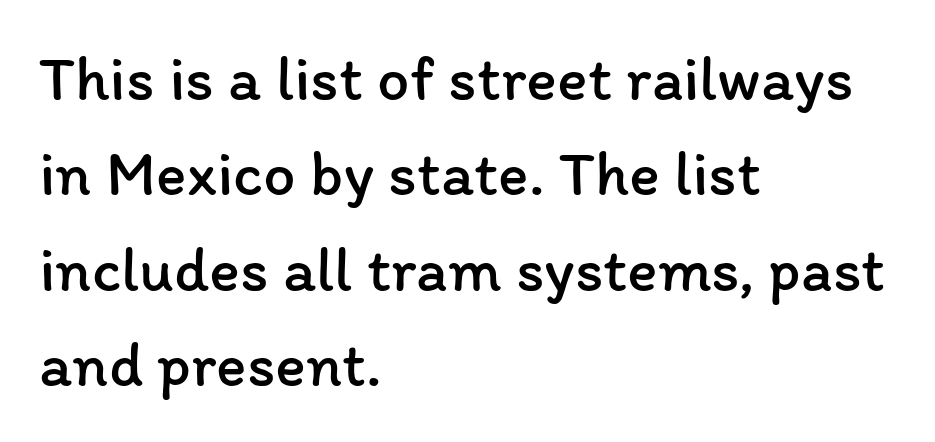
The characters are drawn with everyday or finer stroke widths. The lines in this sample share a left origin and differ only in where they stop. The space between consecutive lines is moderate. Ordinary non-slanted type is in use.
